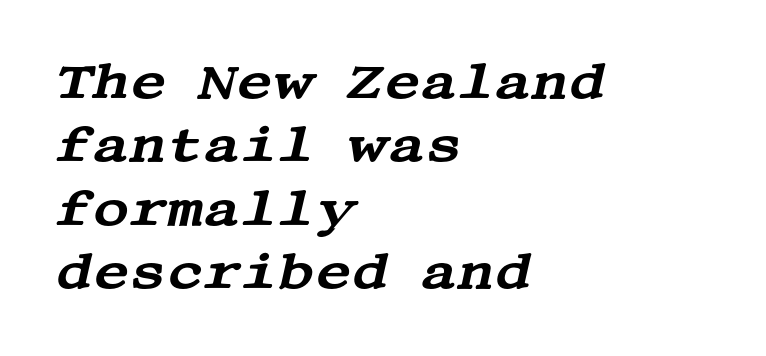
Does the type have serifs? Yes, each stem ends in a small foot. This rendering uses left alignment, leaving the right contour irregular. Slant detected: the letters are inclined. Beneath every word, the page is bare. Rows of type keep a routine distance in the vertical direction.
